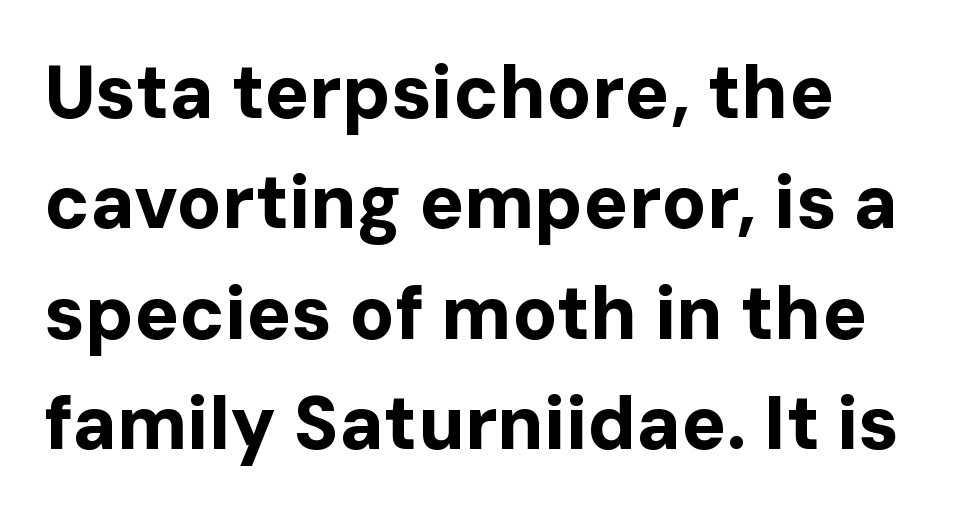
{"serif": "no", "italic": "no", "bold": "yes", "weight": "bold", "width": "normal", "stroke_contrast": "low", "x_height": "medium", "monospaced": "no", "underline": "no", "line_spacing": "normal", "line_spacing_ratio": 1.49, "letter_spacing": "normal", "letter_spacing_em": 0.0, "glyph_px": 74}
